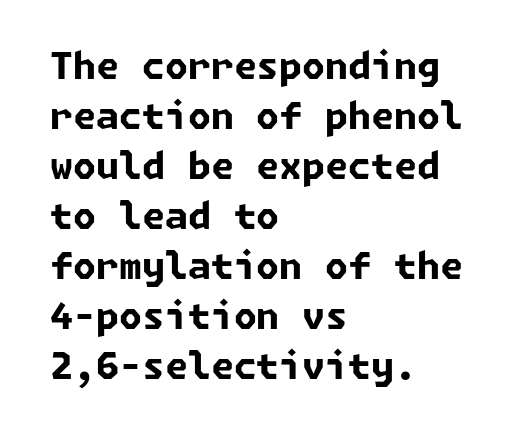
The image shows 37 px bold sans-serif type; set left-aligned, normal line spacing (1.35x), normal letter spacing, not underlined; low stroke contrast and a medium x-height.
